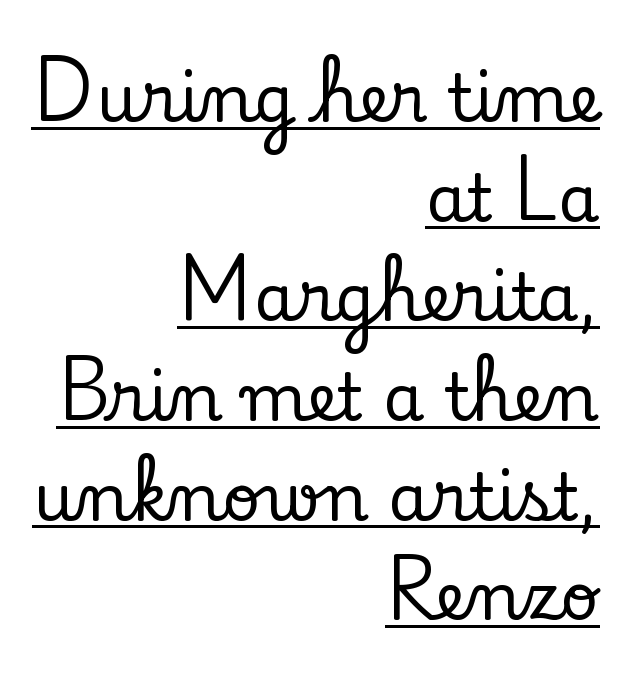
Note the varied advance widths — an 'i' is clearly narrower than an 'm'. Underline: present. Whoever set this chose a conventional vertical rhythm. The letters sit at their default tracking, neither squeezed nor spread.
